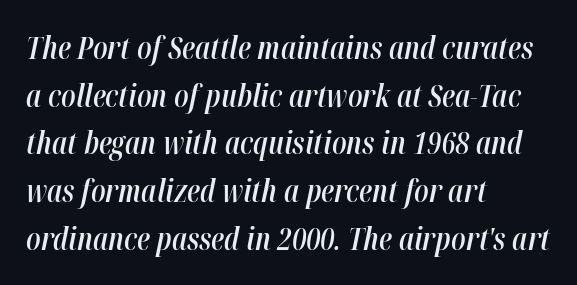
Here the glyphs are tracked normally, forming tight word shapes. Normally led — the rows are evenly, conventionally spaced. No word sits above an underline. Each line starts at the same left margin while the right side varies. How heavy is the stroke? Medium-heavy — a semibold, shy of bold. A typesetter would call this proportional, since set widths differ per character.
